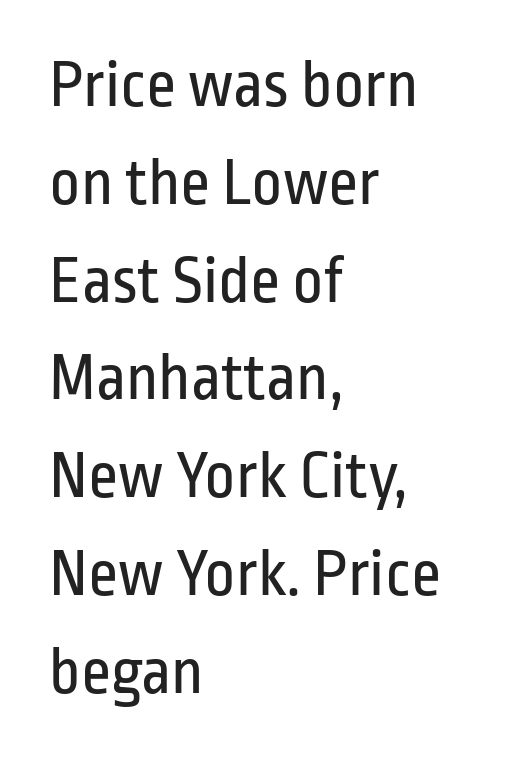
{"serif": "no", "italic": "no", "bold": "no", "weight": "regular", "width": "condensed", "stroke_contrast": "low", "x_height": "medium", "monospaced": "no", "underline": "no", "align": "left", "line_spacing": "normal", "line_spacing_ratio": 1.46, "letter_spacing": "normal", "letter_spacing_em": 0.0, "glyph_px": 67}
